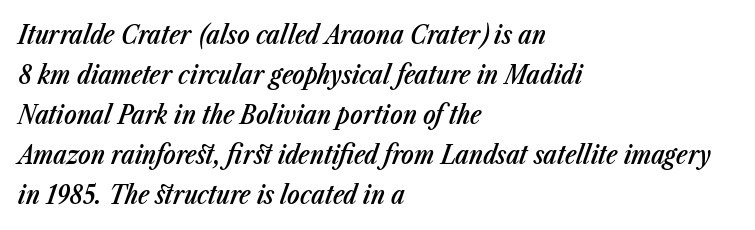
The image shows 26 px text type, italic (leaning right); set left-aligned, normal line spacing (1.54x), normal letter spacing, not underlined.
